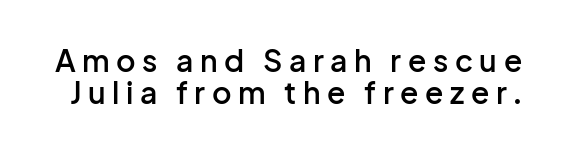
{"serif": "no", "italic": "no", "bold": "semi", "weight": "semibold", "width": "normal", "stroke_contrast": "low", "x_height": "medium", "monospaced": "no", "underline": "no", "line_spacing": "tight", "line_spacing_ratio": 1.06, "letter_spacing": "wide", "letter_spacing_em": 0.22, "glyph_px": 30}
